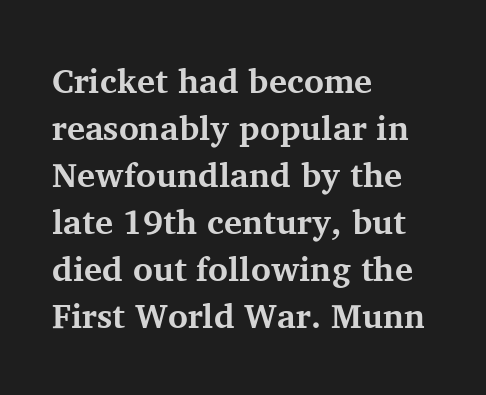
Q: Is the text bold? A: Yes.
Q: Is the text italic (slanted)? A: No, it is upright.
Q: Is the typeface a serif or a sans-serif typeface? A: Serif.
Q: Is the text underlined? A: No.
Q: How is the paragraph aligned? A: Left-aligned.
Q: Is the spacing between letters normal or unusually wide? A: Normal.
Q: Is the spacing between lines tight, normal or loose? A: Normal.
Q: Width (condensed, normal, or wide)? A: Normal.
Q: Stroke contrast? A: Medium.
Q: x-height? A: Medium.
Q: Monospaced? A: No.
